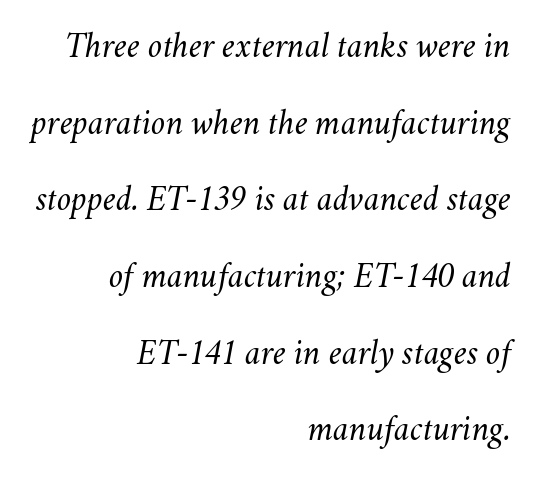
The image shows 35 px regular-weight type, italic (leaning right); set right-aligned, loose line spacing (2.19x), normal letter spacing, not underlined; medium stroke contrast and a small x-height.
